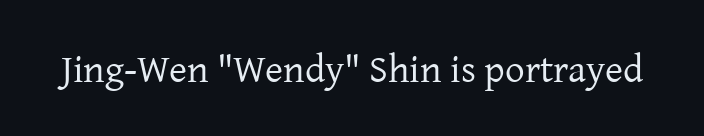
Is this a heavy cut? Hardly; it is regular or lighter. Italic? Not at all — the glyphs are vertical. The face used here is proportionally spaced, like ordinary book or web type. The line texture is even and compact thanks to regular tracking.
